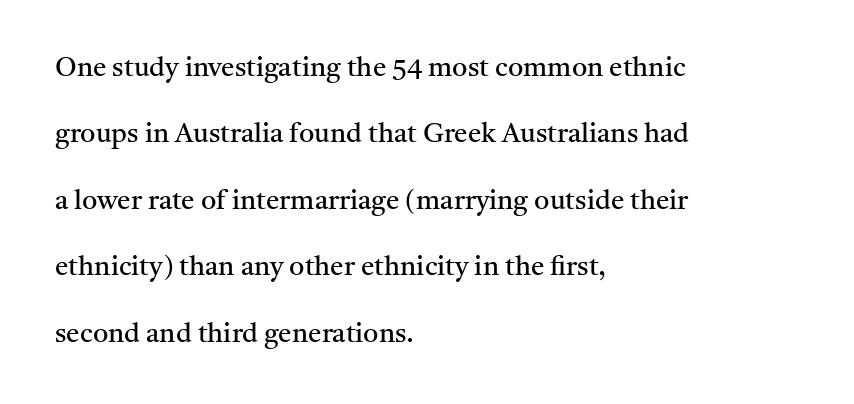
These lines were composed using upright roman letters. In terms of letterspacing, this is plain default setting. The paragraph has a hard left edge and a soft right edge. Baseline-to-baseline distance is far greater than the letter height. Decoration check: the copy has no underline. These glyphs show unthickened strokes, regular width or finer.
